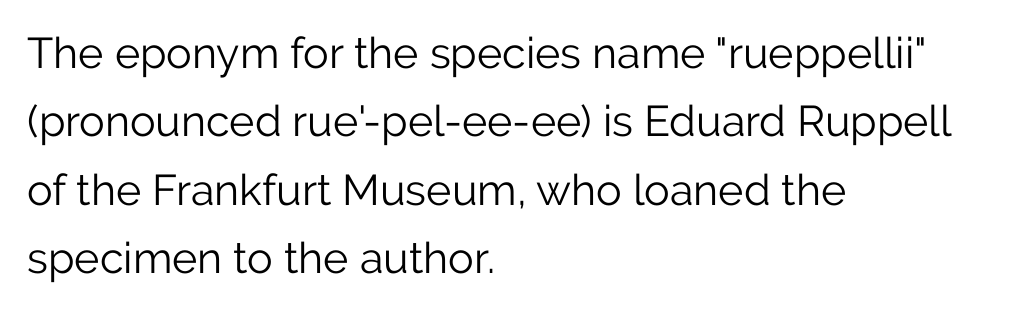
{"serif": "no", "italic": "no", "bold": "no", "weight": "light", "width": "normal", "stroke_contrast": "low", "x_height": "medium", "monospaced": "no", "underline": "no", "align": "left", "line_spacing": "normal", "line_spacing_ratio": 1.59, "letter_spacing": "normal", "letter_spacing_em": 0.0, "glyph_px": 43}
